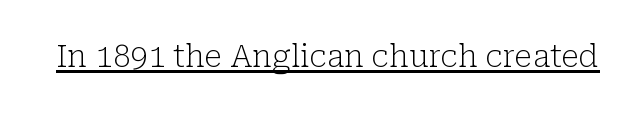
The image shows 31 px light serif type, upright; set normal letter spacing, underlined; low stroke contrast and a medium x-height.
